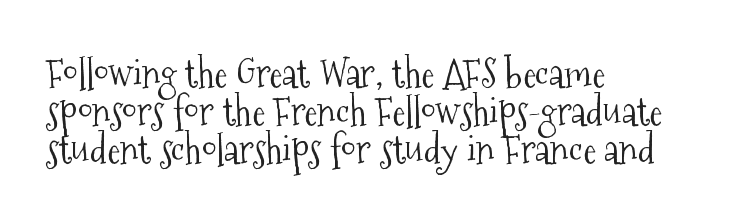
Q: Is the text bold? A: No.
Q: Is the text italic (slanted)? A: No, it is upright.
Q: Is the typeface a serif or a sans-serif typeface? A: Serif.
Q: Is the text underlined? A: No.
Q: How is the paragraph aligned? A: Left-aligned.
Q: Is the spacing between letters normal or unusually wide? A: Normal.
Q: Is the spacing between lines tight, normal or loose? A: Tight.
Q: Width (condensed, normal, or wide)? A: Condensed.
Q: Stroke contrast? A: Medium.
Q: x-height? A: Medium.
Q: Monospaced? A: No.
